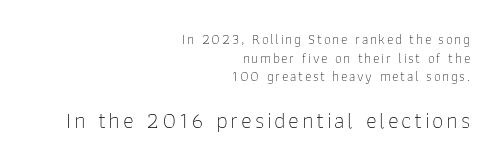
Q: Is the text bold? A: No.
Q: Is the text italic (slanted)? A: No, it is upright.
Q: Is the text underlined? A: No.
Q: How is the paragraph aligned? A: Right-aligned.
Q: Is the spacing between lines tight, normal or loose? A: Normal.
Q: Which block of text is set in a larger size, the first (top) or the second (bottom)? A: The second (bottom) one.
